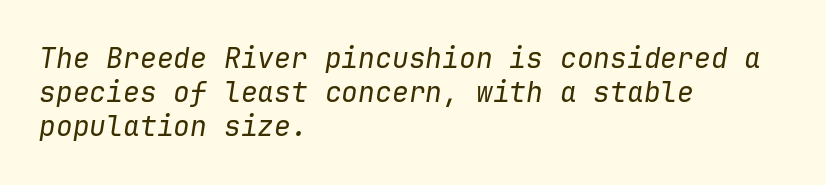
The image shows 28 px regular-weight type, italic (leaning right), monospaced; set left-aligned, line spacing 1.22x, normal letter spacing, not underlined; low stroke contrast and a medium x-height.
